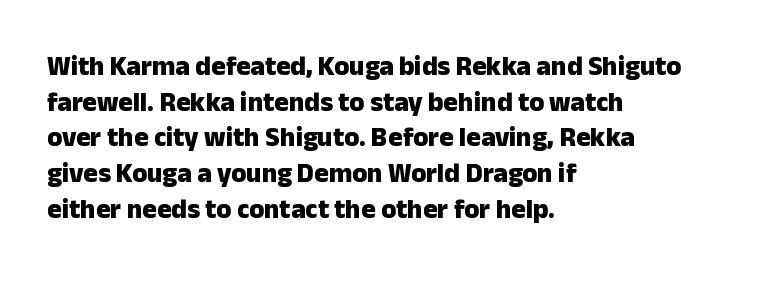
The image shows 27 px bold type, upright; set left-aligned, normal line spacing (1.32x), normal letter spacing, not underlined.
